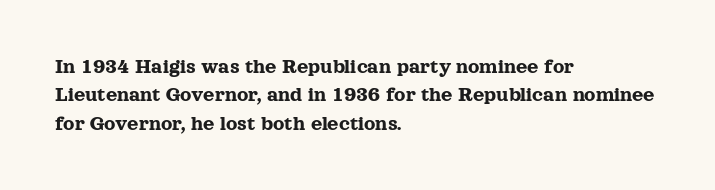
Does extra space separate the letters? No, they use regular spacing. Rows of type keep a routine distance in the vertical direction. Descender tails drop into unmarked territory. No italicization has been applied; the sample stays upright.
